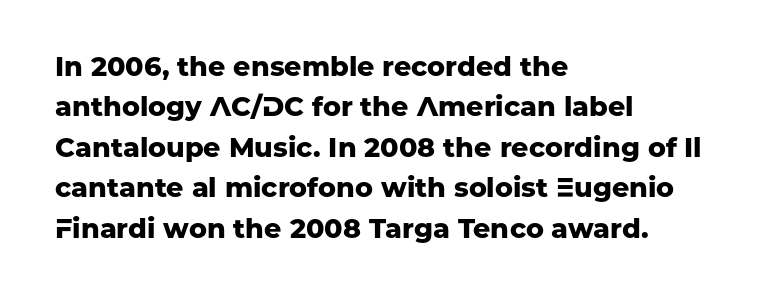
{"italic": "no", "bold": "yes", "underline": "no", "align": "left", "line_spacing": "normal", "line_spacing_ratio": 1.5, "letter_spacing": "normal", "letter_spacing_em": 0.0, "glyph_px": 27}
